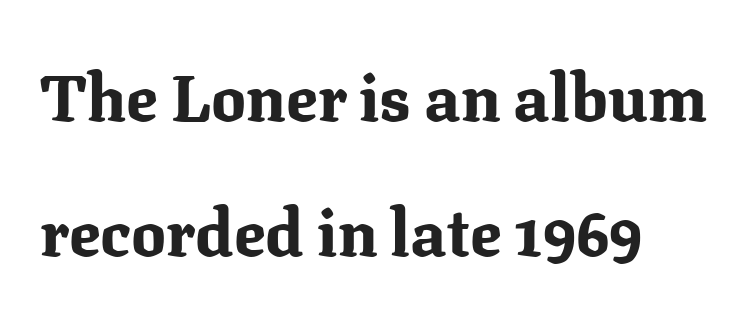
The image shows 65 px bold serif type, upright; set loose line spacing (2.08x), normal letter spacing, not underlined; medium stroke contrast and a medium x-height.
